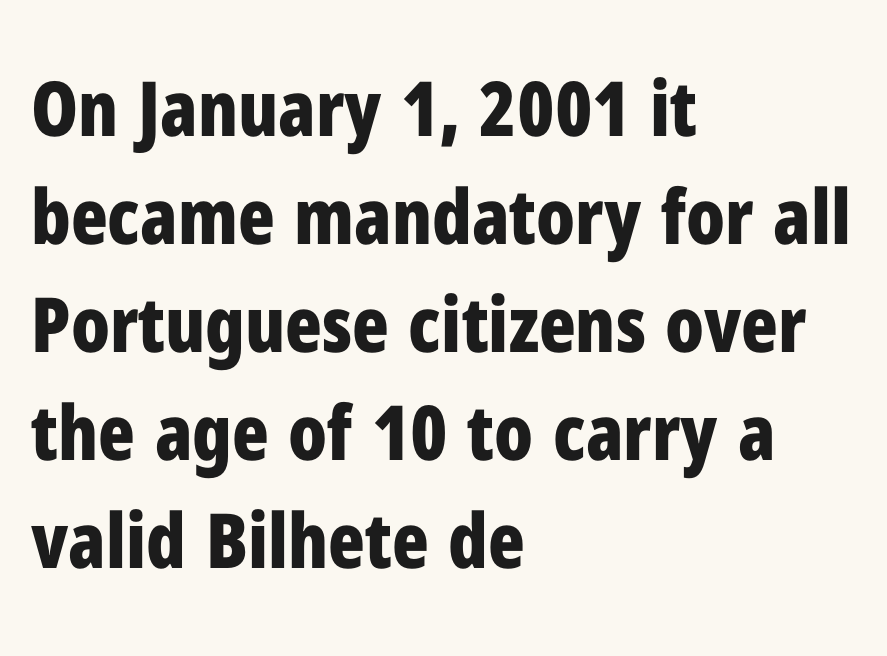
{"serif": "no", "italic": "no", "bold": "yes", "weight": "bold", "width": "condensed", "stroke_contrast": "low", "x_height": "medium", "monospaced": "no", "underline": "no", "align": "left", "line_spacing": "normal", "line_spacing_ratio": 1.42, "letter_spacing": "normal", "letter_spacing_em": 0.0, "glyph_px": 76}
